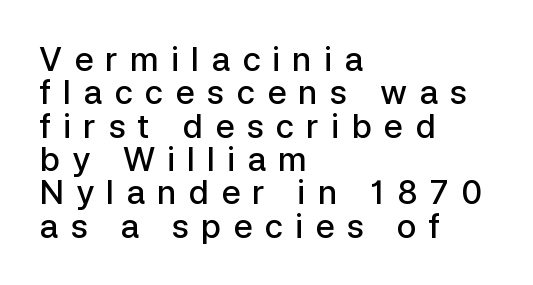
The image shows 33 px semibold sans-serif type, upright; set left-aligned, tight line spacing (1.01x), unusually wide letter spacing (+0.36 em), not underlined; low stroke contrast and a medium x-height.
